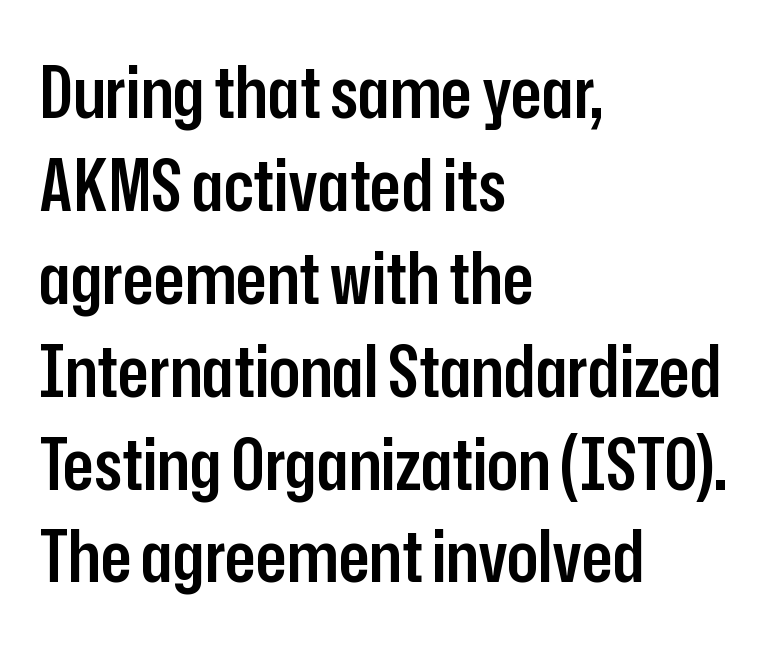
Q: Is the text bold? A: Semi-bold.
Q: Is the text italic (slanted)? A: No, it is upright.
Q: Is the typeface a serif or a sans-serif typeface? A: Sans-serif.
Q: Is the text underlined? A: No.
Q: How is the paragraph aligned? A: Left-aligned.
Q: Is the spacing between letters normal or unusually wide? A: Normal.
Q: Is the spacing between lines tight, normal or loose? A: Normal.
Q: Width (condensed, normal, or wide)? A: Condensed.
Q: Stroke contrast? A: Low.
Q: x-height? A: Medium.
Q: Monospaced? A: No.
